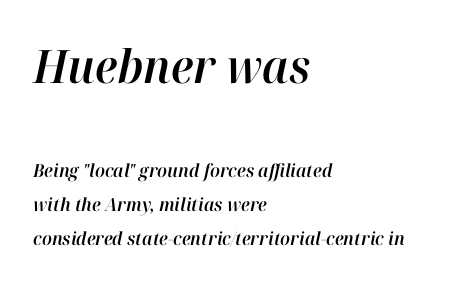
{"italic": "yes", "lean": "right", "slant_degrees": 12, "width": "normal", "stroke_contrast": "high", "x_height": "medium", "monospaced": "no", "underline": "no", "align": "left", "line_spacing_ratio": 1.89, "letter_spacing": "normal", "letter_spacing_em": 0.0, "larger_block": "first", "size_ratio": 2.56, "glyph_px": 46}
